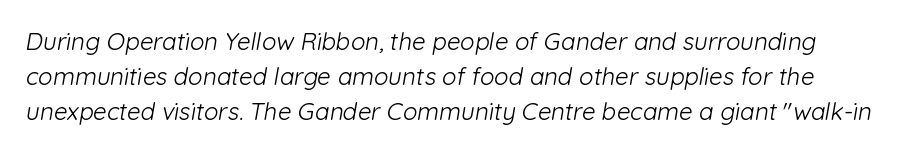
Q: Is the text bold? A: No.
Q: Is the text underlined? A: No.
Q: Is the spacing between letters normal or unusually wide? A: Normal.
Q: Is the spacing between lines tight, normal or loose? A: Normal.
